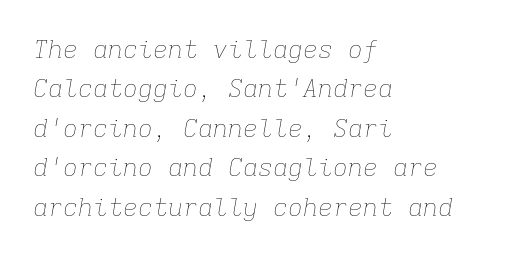
Q: Is the text bold? A: No.
Q: Is the text italic (slanted)? A: Yes, it leans right by about 9 degrees.
Q: Is the text underlined? A: No.
Q: How is the paragraph aligned? A: Left-aligned.
Q: Is the spacing between letters normal or unusually wide? A: Normal.
Q: Is the spacing between lines tight, normal or loose? A: Normal.
